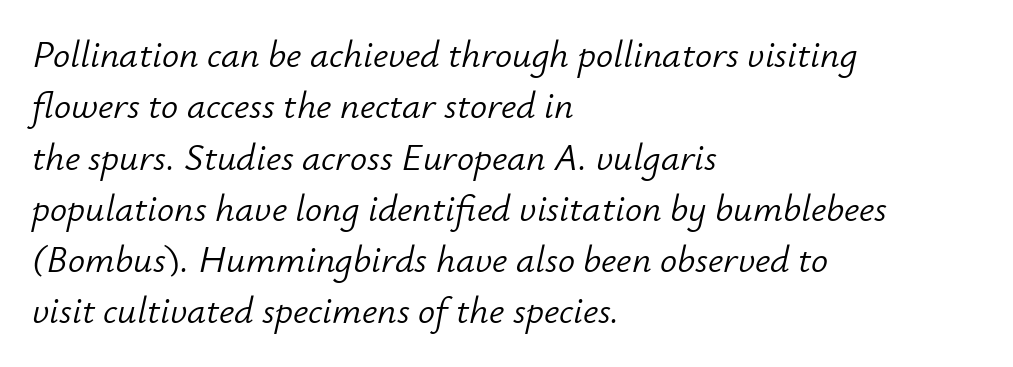
The image shows 38 px light type, italic (leaning right); set left-aligned, normal line spacing (1.35x), normal letter spacing, not underlined; low stroke contrast and a small x-height.
